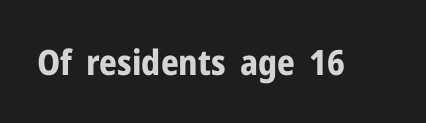
Q: Is the text bold? A: Yes.
Q: Is the text italic (slanted)? A: No, it is upright.
Q: Is the typeface a serif or a sans-serif typeface? A: Sans-serif.
Q: Is the text underlined? A: No.
Q: Is the spacing between letters normal or unusually wide? A: Normal.
Q: Width (condensed, normal, or wide)? A: Normal.
Q: Stroke contrast? A: Low.
Q: x-height? A: Medium.
Q: Monospaced? A: No.
